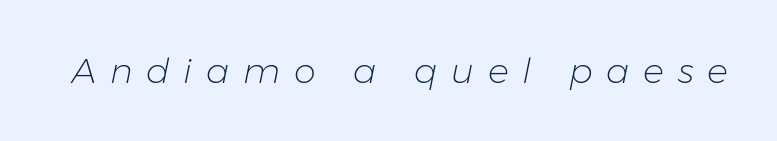
The image shows 35 px light type, italic (leaning right); set unusually wide letter spacing (+0.39 em), not underlined; low stroke contrast and a medium x-height.
